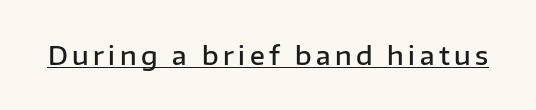
{"italic": "no", "bold": "semi", "underline": "yes", "glyph_px": 25}
